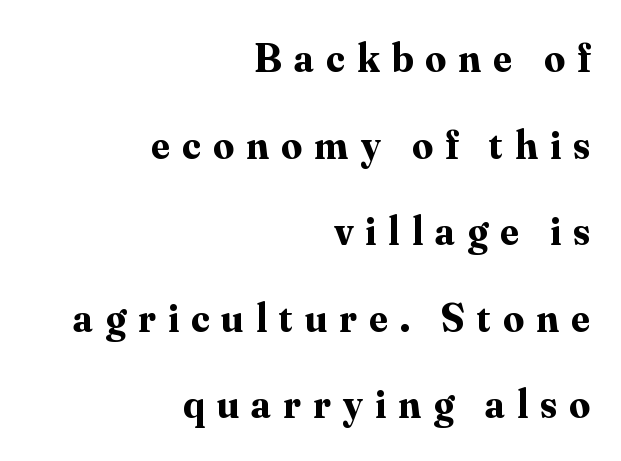
Q: Is the text bold? A: Yes.
Q: Is the text italic (slanted)? A: No, it is upright.
Q: Is the typeface a serif or a sans-serif typeface? A: Serif.
Q: Is the text underlined? A: No.
Q: How is the paragraph aligned? A: Right-aligned.
Q: Is the spacing between letters normal or unusually wide? A: Unusually wide.
Q: Is the spacing between lines tight, normal or loose? A: Loose.
Q: Width (condensed, normal, or wide)? A: Normal.
Q: Stroke contrast? A: Medium.
Q: x-height? A: Small.
Q: Monospaced? A: No.
